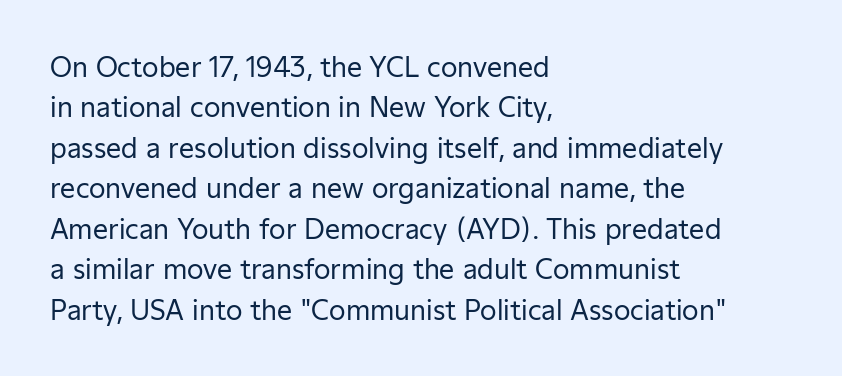
The passage shown stacks its lines at a standard gap. Students, note that the glyphs here touch the page at normal intervals. This reads as an unemphasized weight, regular at the heaviest. Typeset ragged right — the left edge is the straight one. No italicization has been applied; the sample stays upright.
